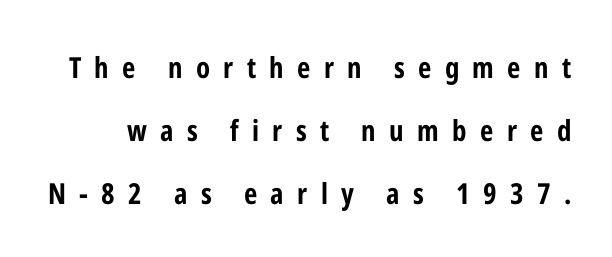
The image shows 29 px bold, condensed sans-serif type, upright; set loose line spacing (2.18x), unusually wide letter spacing (+0.46 em), not underlined; low stroke contrast and a medium x-height.
